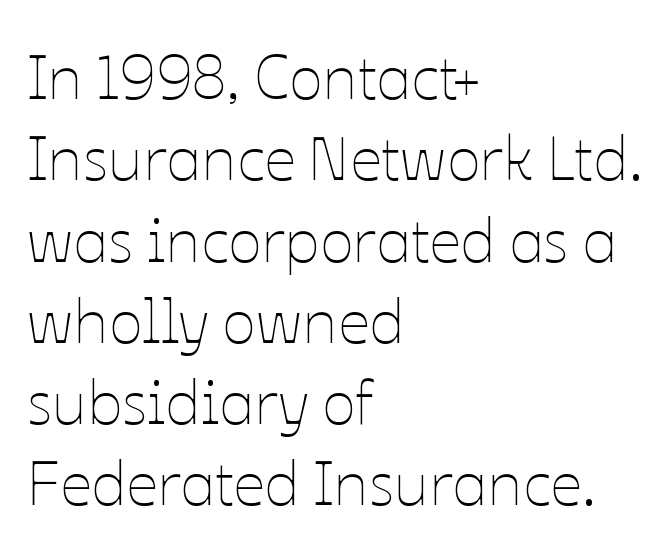
Tall strokes in this sample are plumb rather than angled. Underlining? Definitely not there. Spacing between characters is what you'd get straight out of the box. This block has exactly the height ordinary leading produces.
